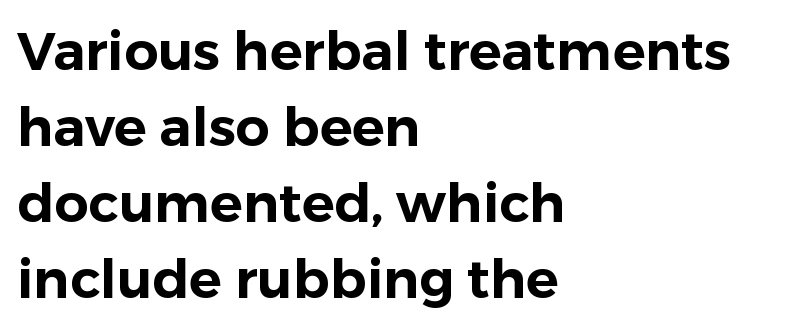
{"serif": "no", "italic": "no", "width": "normal", "stroke_contrast": "low", "x_height": "medium", "monospaced": "no", "underline": "no", "align": "left", "line_spacing": "normal", "line_spacing_ratio": 1.41, "letter_spacing": "normal", "letter_spacing_em": 0.0, "glyph_px": 54}
